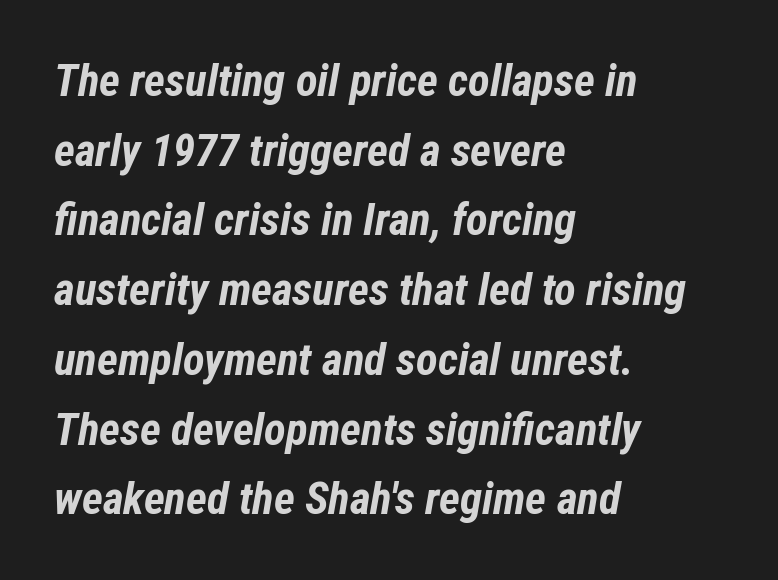
Q: Is the text bold? A: Yes.
Q: Is the text italic (slanted)? A: Yes, it leans right by about 12 degrees.
Q: Is the text underlined? A: No.
Q: How is the paragraph aligned? A: Left-aligned.
Q: Is the spacing between letters normal or unusually wide? A: Normal.
Q: Is the spacing between lines tight, normal or loose? A: Normal.
Q: Width (condensed, normal, or wide)? A: Condensed.
Q: Stroke contrast? A: Low.
Q: x-height? A: Medium.
Q: Monospaced? A: No.
